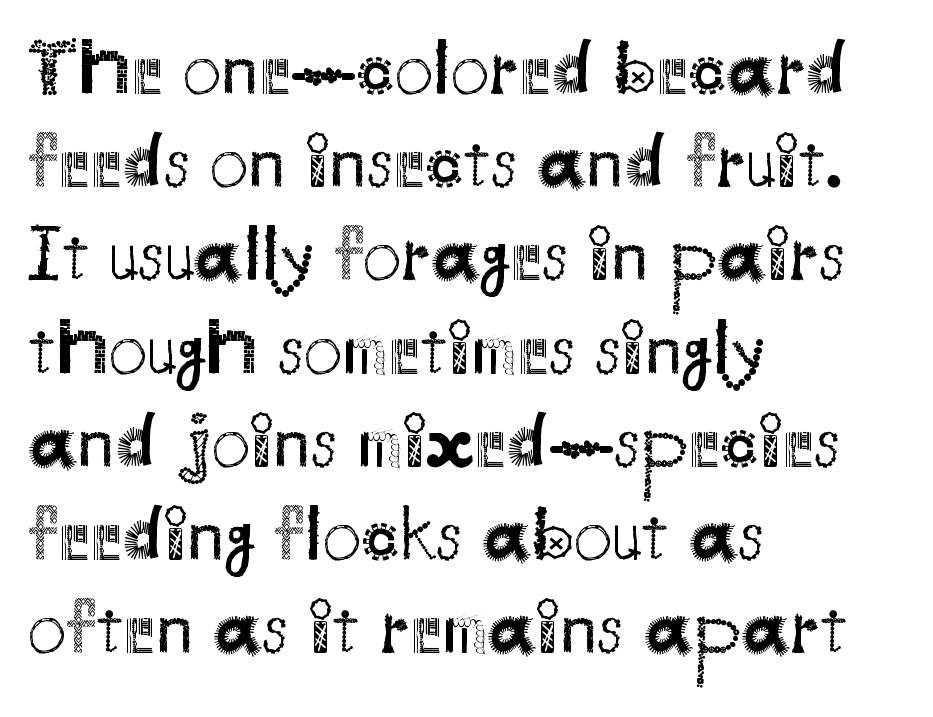
Q: Is the text bold? A: No.
Q: Is the text italic (slanted)? A: No, it is upright.
Q: Is the typeface a serif or a sans-serif typeface? A: Sans-serif.
Q: Is the text underlined? A: No.
Q: How is the paragraph aligned? A: Left-aligned.
Q: Is the spacing between letters normal or unusually wide? A: Normal.
Q: Width (condensed, normal, or wide)? A: Normal.
Q: Stroke contrast? A: Medium.
Q: x-height? A: Small.
Q: Monospaced? A: No.
